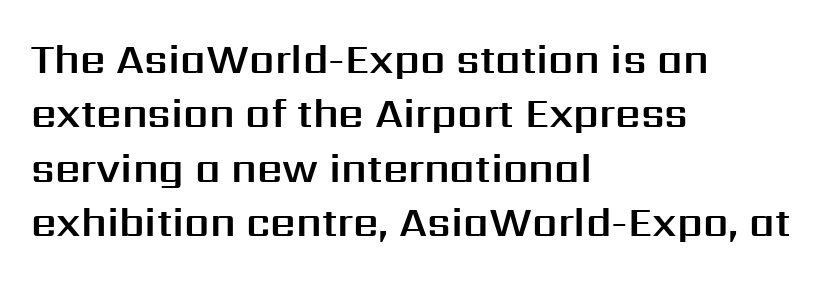
Q: Is the text italic (slanted)? A: No, it is upright.
Q: Is the typeface a serif or a sans-serif typeface? A: Sans-serif.
Q: Is the text underlined? A: No.
Q: How is the paragraph aligned? A: Left-aligned.
Q: Is the spacing between letters normal or unusually wide? A: Normal.
Q: Is the spacing between lines tight, normal or loose? A: Normal.
Q: Width (condensed, normal, or wide)? A: Normal.
Q: Stroke contrast? A: Medium.
Q: x-height? A: Medium.
Q: Monospaced? A: No.
